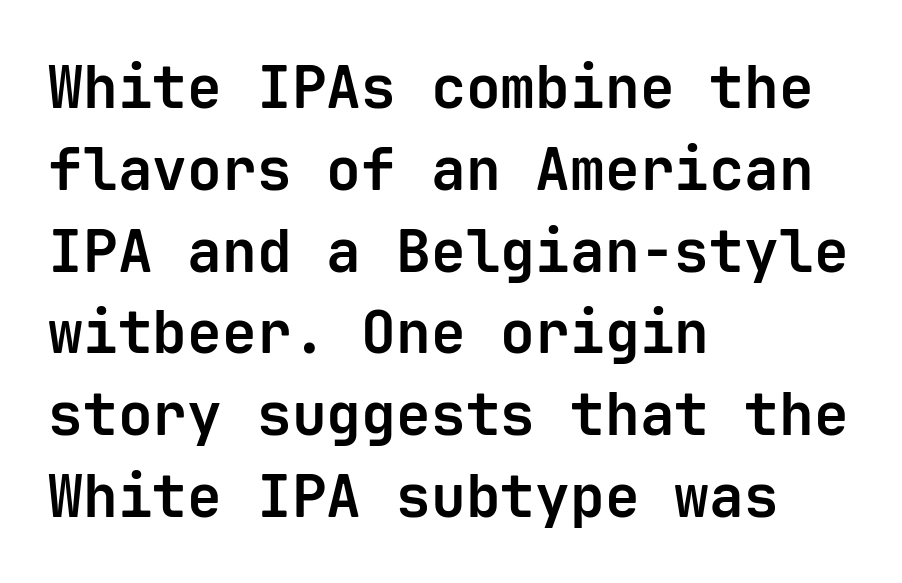
This rendering employs a face without finishing strokes, i.e., a sans-serif. The space beneath each line is pristine and unruled. Visually the block forms a straight wall on the left and a jagged coastline on the right. Students, this is bold: see how much ink each stroke carries. These lines sit exactly where default settings would place them. Style check: upright.
